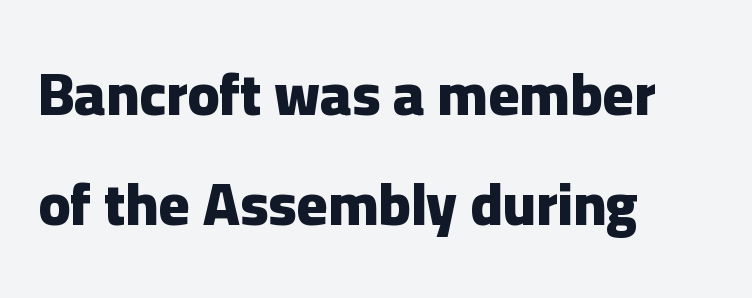
The image shows 59 px heavy sans-serif type, upright; set left-aligned, line spacing 1.87x, normal letter spacing, not underlined; low stroke contrast and a medium x-height.
